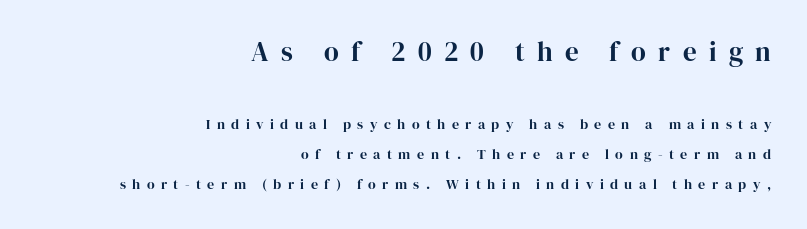
The image shows 27 px text type, upright; set right-aligned, loose line spacing (2.15x), unusually wide letter spacing (+0.46 em), not underlined; the first (top) block is 1.93x larger.
